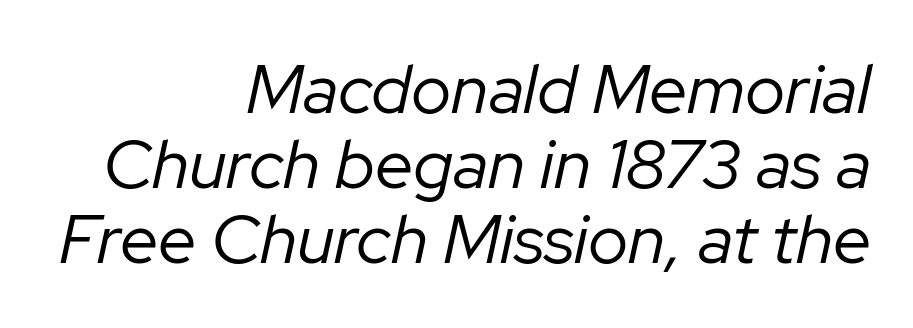
The image shows 69 px regular-weight type, italic (leaning right); set right-aligned, tight line spacing (1.09x), normal letter spacing, not underlined; low stroke contrast and a medium x-height.
